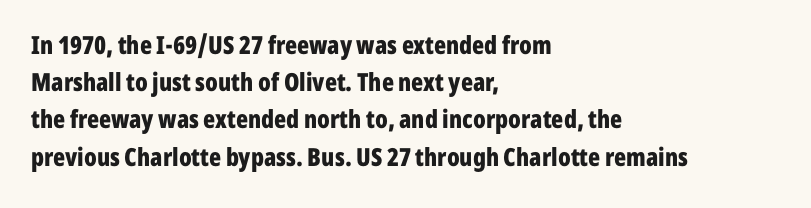
The image shows 25 px bold type, upright; set left-aligned, normal line spacing (1.49x), normal letter spacing, not underlined.
